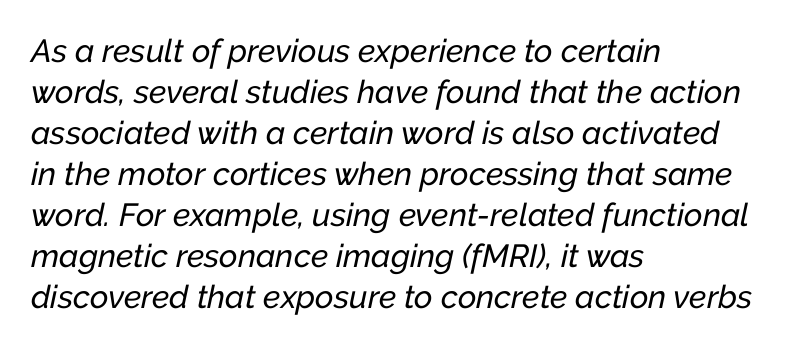
A typesetter would call this proportional, since set widths differ per character. This sample keeps an unexceptional amount of space between lines. Rule under the text: the space is simply empty. Line beginnings align vertically; line endings do not.
